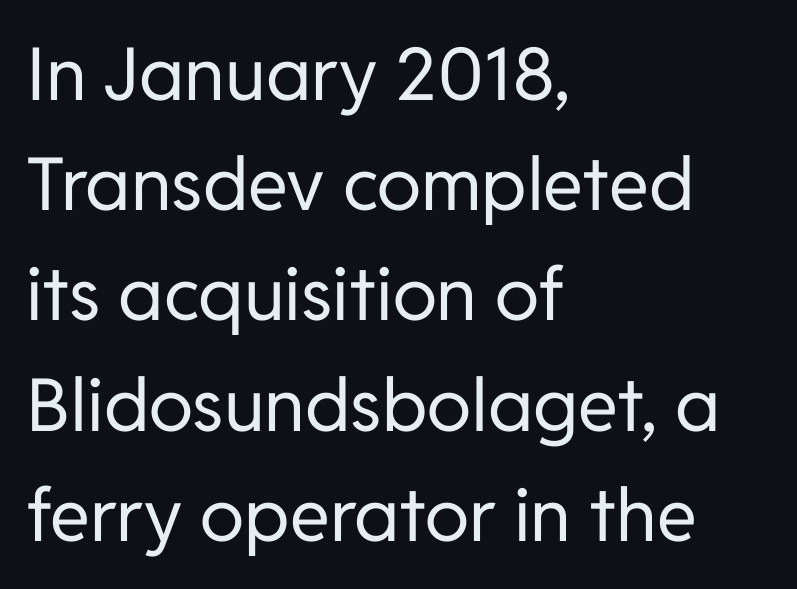
The image shows 73 px regular-weight sans-serif type, upright; set left-aligned, normal line spacing (1.51x), normal letter spacing, not underlined; low stroke contrast and a medium x-height.
